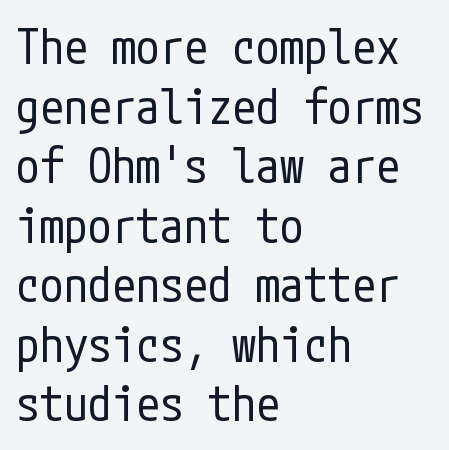
{"serif": "no", "italic": "no", "bold": "no", "weight": "regular", "width": "condensed", "stroke_contrast": "low", "x_height": "medium", "underline": "no", "align": "left", "line_spacing_ratio": 1.24, "letter_spacing": "normal", "letter_spacing_em": 0.0, "glyph_px": 48}
